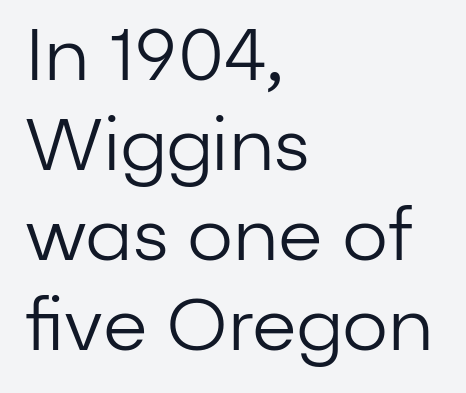
Q: Is the text bold? A: No.
Q: Is the text italic (slanted)? A: No, it is upright.
Q: Is the typeface a serif or a sans-serif typeface? A: Sans-serif.
Q: Is the text underlined? A: No.
Q: How is the paragraph aligned? A: Left-aligned.
Q: Is the spacing between letters normal or unusually wide? A: Normal.
Q: Is the spacing between lines tight, normal or loose? A: Normal.
Q: Width (condensed, normal, or wide)? A: Normal.
Q: Stroke contrast? A: Low.
Q: x-height? A: Medium.
Q: Monospaced? A: No.
